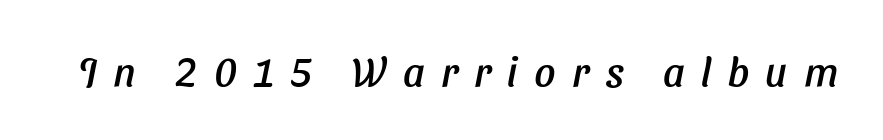
The image shows 41 px text type; set unusually wide letter spacing (+0.4 em), not underlined; low stroke contrast and a medium x-height.
